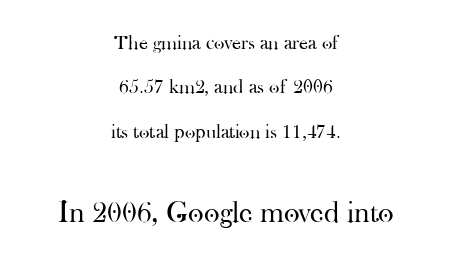
The image shows 30 px regular-weight serif type, upright; set centered, loose line spacing (2.22x), normal letter spacing, not underlined; the second (bottom) block is 1.5x larger; high stroke contrast and a small x-height.
